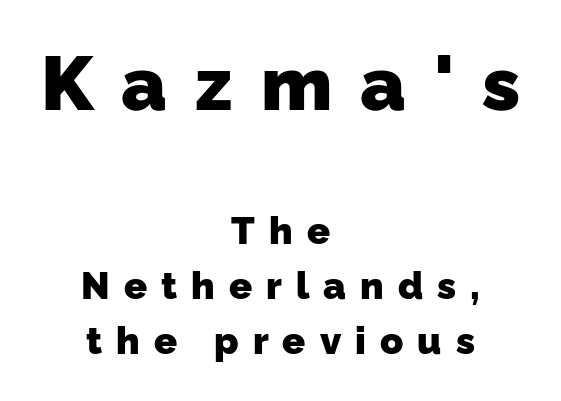
Q: Is the text bold? A: Yes.
Q: Is the typeface a serif or a sans-serif typeface? A: Sans-serif.
Q: Is the text underlined? A: No.
Q: How is the paragraph aligned? A: Centered.
Q: Is the spacing between letters normal or unusually wide? A: Unusually wide.
Q: Is the spacing between lines tight, normal or loose? A: Normal.
Q: Which block of text is set in a larger size, the first (top) or the second (bottom)? A: The first (top) one.
Q: Width (condensed, normal, or wide)? A: Normal.
Q: Stroke contrast? A: Low.
Q: x-height? A: Medium.
Q: Monospaced? A: No.
